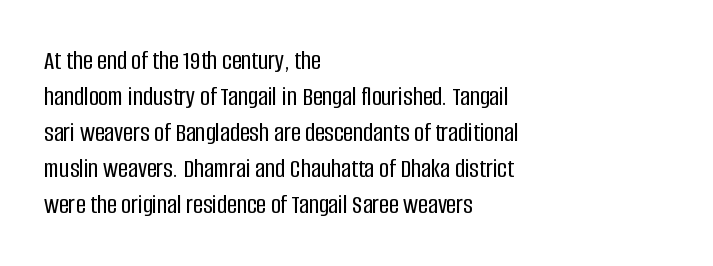
{"italic": "no", "underline": "no", "align": "left", "line_spacing": "normal", "line_spacing_ratio": 1.33, "letter_spacing": "normal", "letter_spacing_em": 0.0, "glyph_px": 27}
